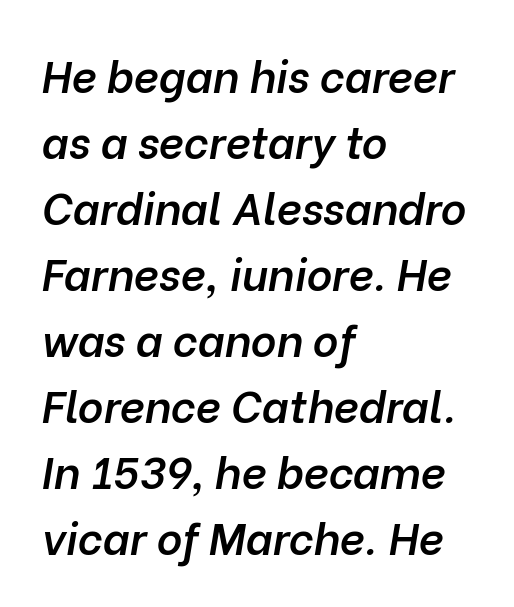
Nobody drew a line under any word here. The face used here is proportionally spaced, like ordinary book or web type. The font is running at a semibold setting, under full bold. The face used here has a pronounced slope to its letters. Nobody touched the tracking dial on this one.
